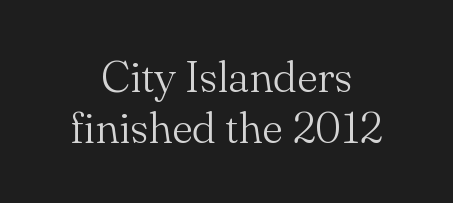
These lines huddle together more closely than default settings would place them. Characters remain perfectly vertical along every line. The setting favours the middle, as headings and verse often do. Looks like regular typesetting: each glyph gets only the width it needs. The glyphs in this specimen are seriffed.
